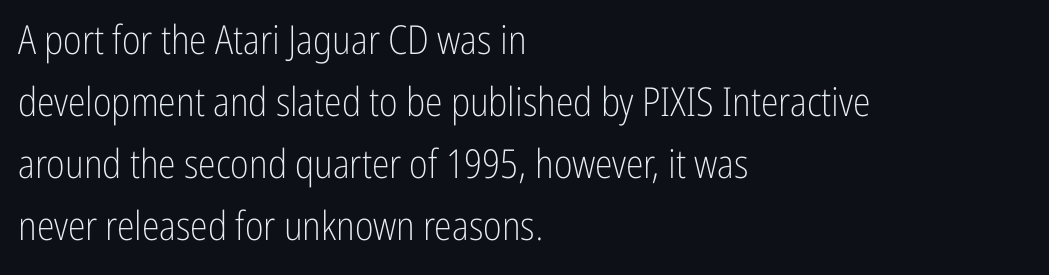
The image shows 40 px light, condensed sans-serif type, upright; set left-aligned, normal line spacing (1.55x), normal letter spacing, not underlined; low stroke contrast and a medium x-height.
